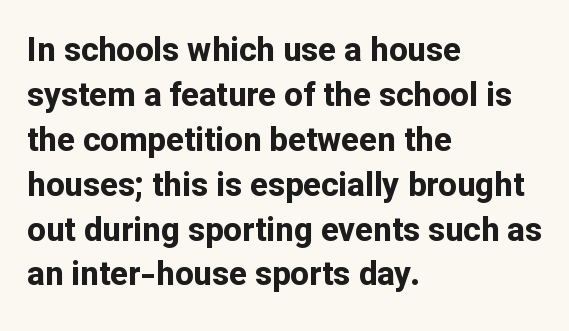
Q: Is the text bold? A: Yes.
Q: Is the text italic (slanted)? A: No, it is upright.
Q: Is the typeface a serif or a sans-serif typeface? A: Sans-serif.
Q: Is the text underlined? A: No.
Q: How is the paragraph aligned? A: Left-aligned.
Q: Is the spacing between letters normal or unusually wide? A: Normal.
Q: Is the spacing between lines tight, normal or loose? A: Normal.
Q: Width (condensed, normal, or wide)? A: Normal.
Q: Stroke contrast? A: Low.
Q: x-height? A: Medium.
Q: Monospaced? A: No.
